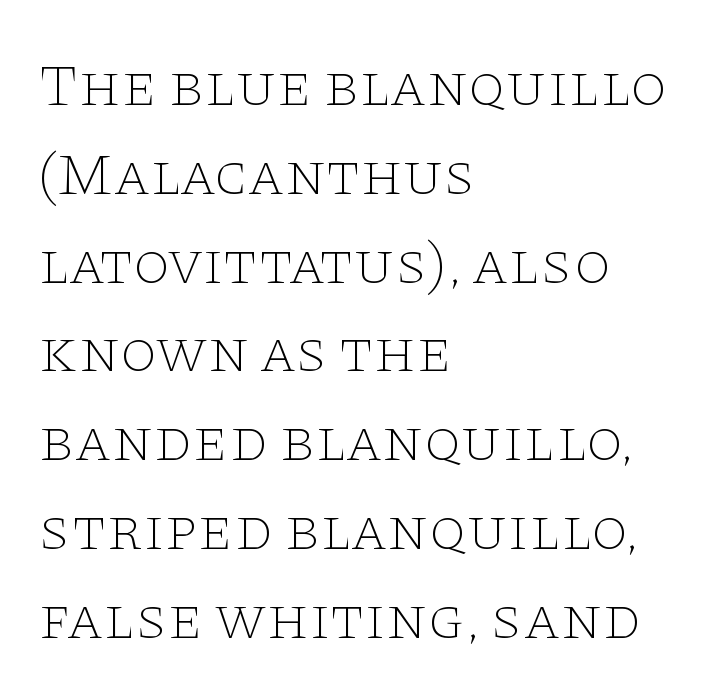
Leading: standard. Short note: letters normally spaced. Notice how the passage keeps a crisp vertical edge on the left only. These lines are rendered in a variable-pitch font. The glyphs in this specimen are seriffed.
